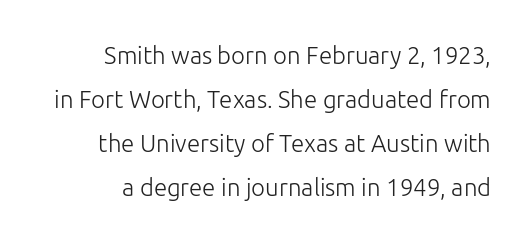
Q: Is the text bold? A: No.
Q: Is the text italic (slanted)? A: No, it is upright.
Q: Is the text underlined? A: No.
Q: Is the spacing between letters normal or unusually wide? A: Normal.
